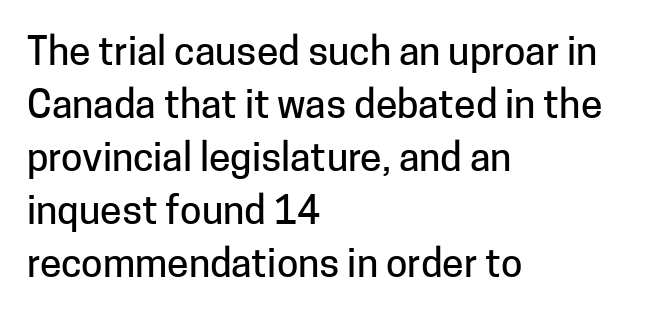
Varying glyph widths throughout — classic text-font behaviour. A sans-serif font was chosen for this passage. Anything drawn beneath the words? Only blank space. Normally led — the rows are evenly, conventionally spaced. If you drew a line through each stem, it would be perfectly vertical. The setting favours the left margin, as ordinary paragraphs usually do.
